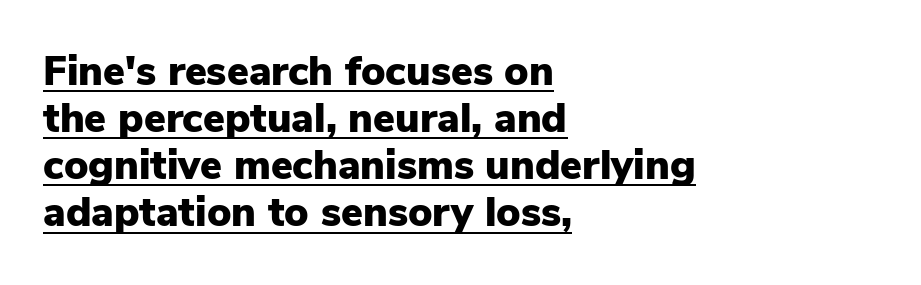
{"serif": "no", "italic": "no", "bold": "yes", "weight": "heavy", "width": "normal", "stroke_contrast": "low", "x_height": "medium", "monospaced": "no", "underline": "yes", "align": "left", "line_spacing": "tight", "line_spacing_ratio": 1.15, "letter_spacing": "normal", "letter_spacing_em": 0.0, "glyph_px": 41}
